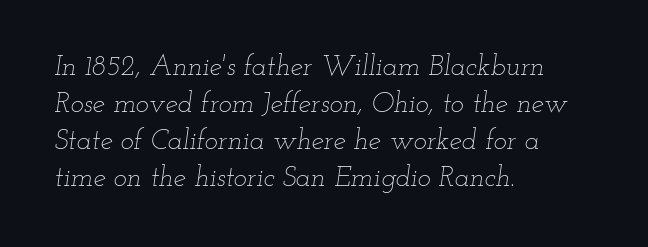
Q: Is the text bold? A: No.
Q: Is the text italic (slanted)? A: Yes, it leans right by about 12 degrees.
Q: Is the text underlined? A: No.
Q: How is the paragraph aligned? A: Left-aligned.
Q: Is the spacing between letters normal or unusually wide? A: Normal.
Q: Is the spacing between lines tight, normal or loose? A: Normal.
Q: Width (condensed, normal, or wide)? A: Wide.
Q: Stroke contrast? A: Low.
Q: x-height? A: Small.
Q: Monospaced? A: No.
